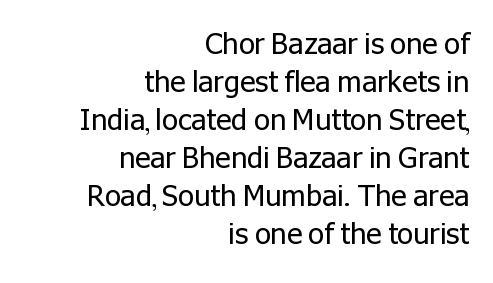
{"serif": "no", "italic": "no", "bold": "no", "weight": "regular", "width": "normal", "stroke_contrast": "low", "x_height": "medium", "monospaced": "no", "underline": "no", "align": "right", "line_spacing": "normal", "line_spacing_ratio": 1.31, "letter_spacing": "normal", "letter_spacing_em": 0.0, "glyph_px": 29}
